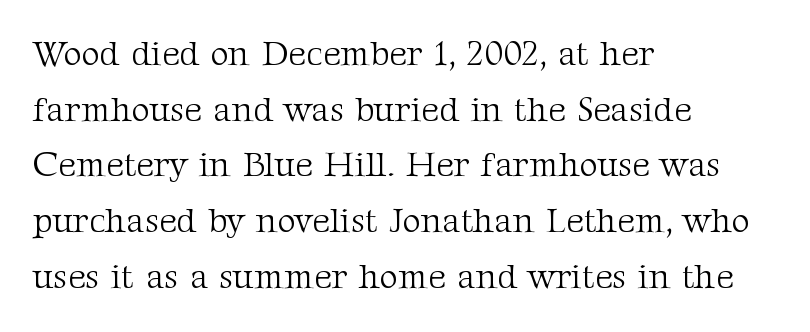
The image shows 35 px light serif type, upright; set left-aligned, normal line spacing (1.59x), normal letter spacing, not underlined; medium stroke contrast and a medium x-height.
